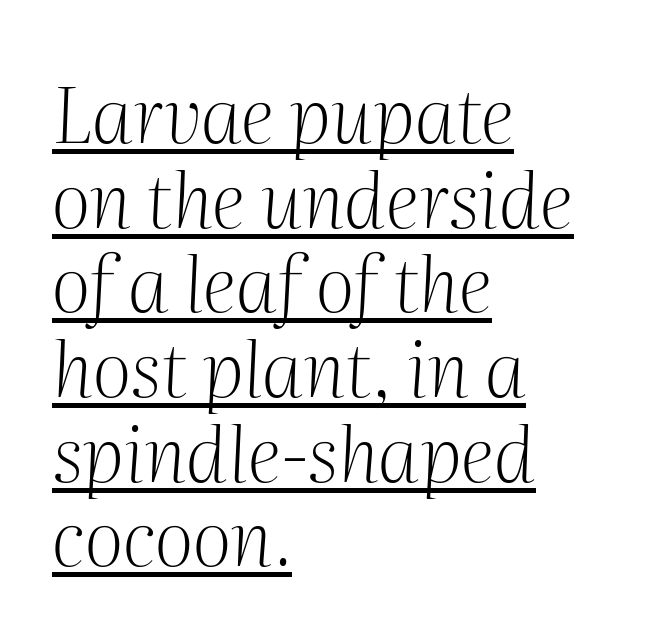
Underline: present. Is the block centered? No — it sits flush against the left margin. The vertical gap from one line to the next is small. The face used here has a pronounced slope to its letters. Each word holds together tightly as a unit, with standard inter-letter gaps.
